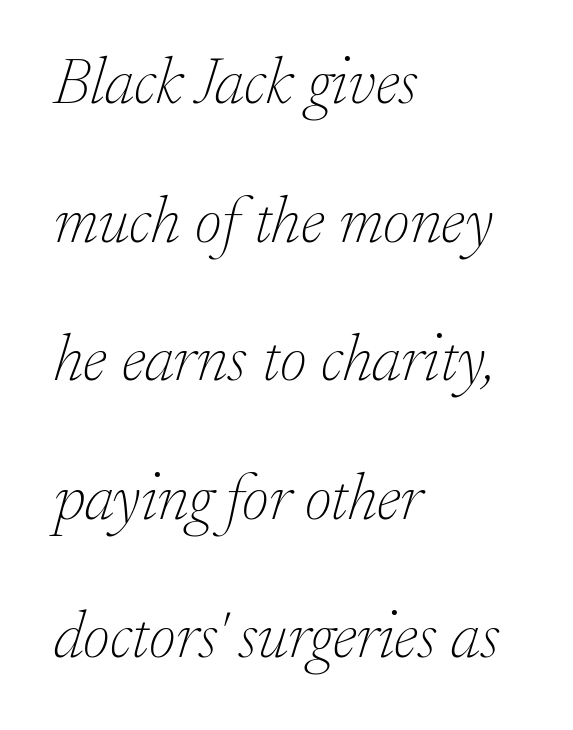
{"serif": "yes", "italic": "yes", "lean": "right", "slant_degrees": 17, "bold": "no", "weight": "thin", "width": "normal", "stroke_contrast": "low", "x_height": "small", "monospaced": "no", "underline": "no", "align": "left", "line_spacing": "loose", "line_spacing_ratio": 2.1, "letter_spacing": "normal", "letter_spacing_em": 0.0, "glyph_px": 66}
